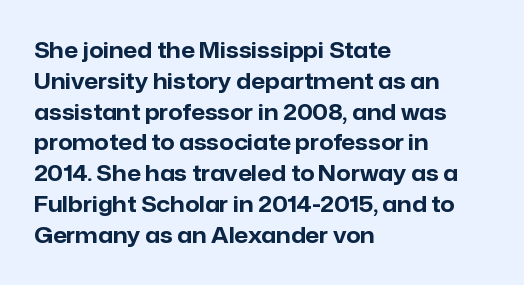
Q: Is the text bold? A: Yes.
Q: Is the text italic (slanted)? A: No, it is upright.
Q: Is the text underlined? A: No.
Q: How is the paragraph aligned? A: Left-aligned.
Q: Is the spacing between letters normal or unusually wide? A: Normal.
Q: Is the spacing between lines tight, normal or loose? A: Normal.
